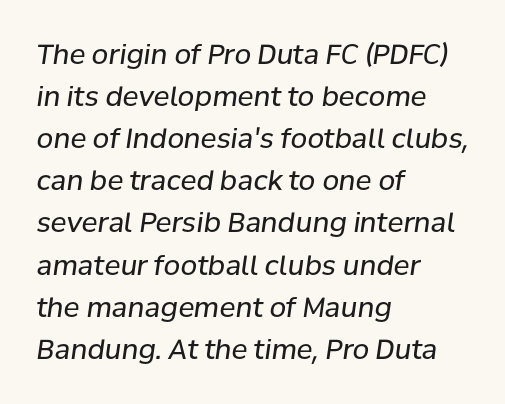
Q: Is the text bold? A: No.
Q: Is the text italic (slanted)? A: Yes, it leans right by about 8 degrees.
Q: Is the text underlined? A: No.
Q: How is the paragraph aligned? A: Left-aligned.
Q: Is the spacing between letters normal or unusually wide? A: Normal.
Q: Is the spacing between lines tight, normal or loose? A: Normal.
